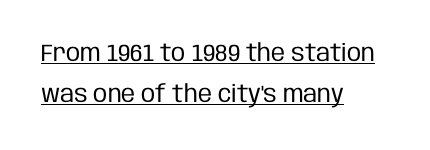
Q: Is the text bold? A: No.
Q: Is the text italic (slanted)? A: No, it is upright.
Q: Is the text underlined? A: Yes.
Q: How is the paragraph aligned? A: Left-aligned.
Q: Is the spacing between letters normal or unusually wide? A: Normal.
